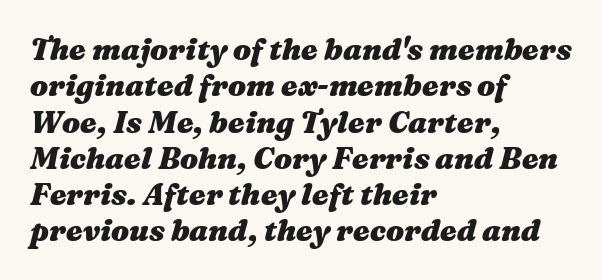
The image shows 30 px heavy, wide type, italic (leaning right); set left-aligned, line spacing 1.21x, normal letter spacing, not underlined; medium stroke contrast and a medium x-height.
